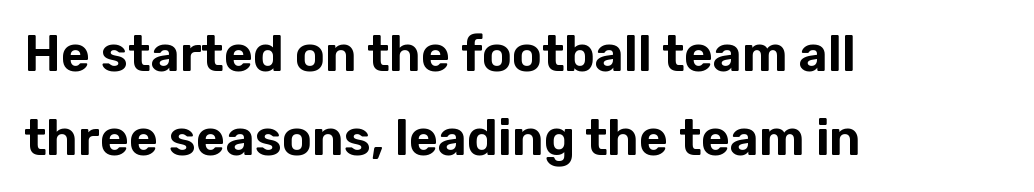
{"serif": "no", "italic": "no", "width": "normal", "stroke_contrast": "low", "x_height": "medium", "monospaced": "no", "underline": "no", "align": "left", "line_spacing": "normal", "line_spacing_ratio": 1.68, "letter_spacing": "normal", "letter_spacing_em": 0.0, "glyph_px": 50}
